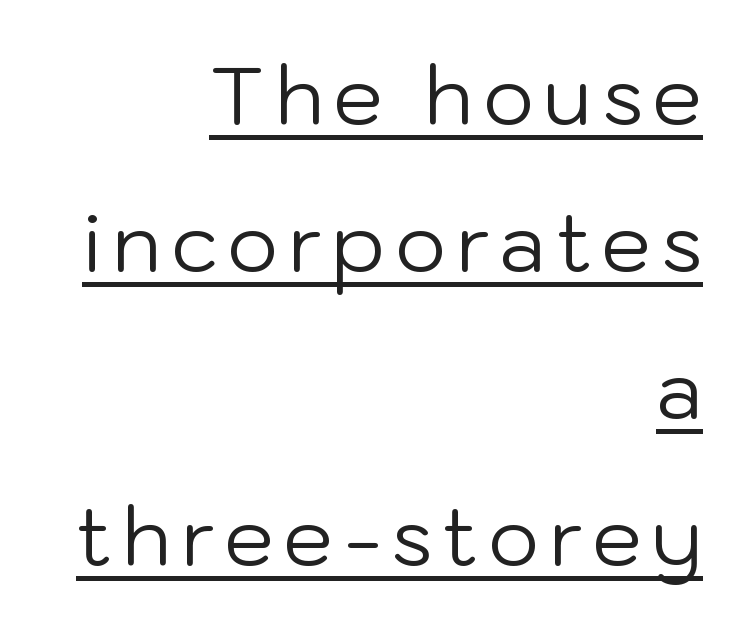
Stroke terminals: plain, sans-serif. This sample carries an underscore along the baseline area. Here the designer chose a conventional face with non-uniform glyph widths. The cut favours lightness, reaching ordinary text weight at its darkest. Ordinary non-slanted type is in use.
